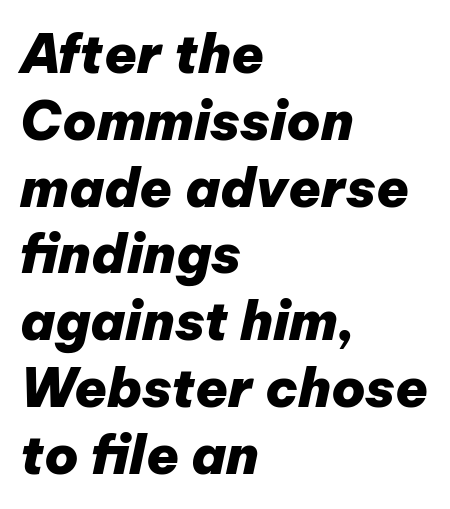
Typographic density is high because the face is bold. These lines sit exactly where default settings would place them. Nobody drew a line under any word here. Quick note: italic.
